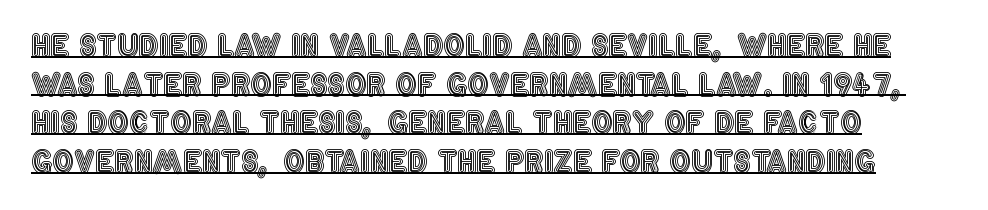
Q: Is the text italic (slanted)? A: No, it is upright.
Q: Is the text underlined? A: Yes.
Q: How is the paragraph aligned? A: Left-aligned.
Q: Is the spacing between letters normal or unusually wide? A: Normal.
Q: Is the spacing between lines tight, normal or loose? A: Normal.
Q: Width (condensed, normal, or wide)? A: Condensed.
Q: x-height? A: Large.
Q: Monospaced? A: No.
